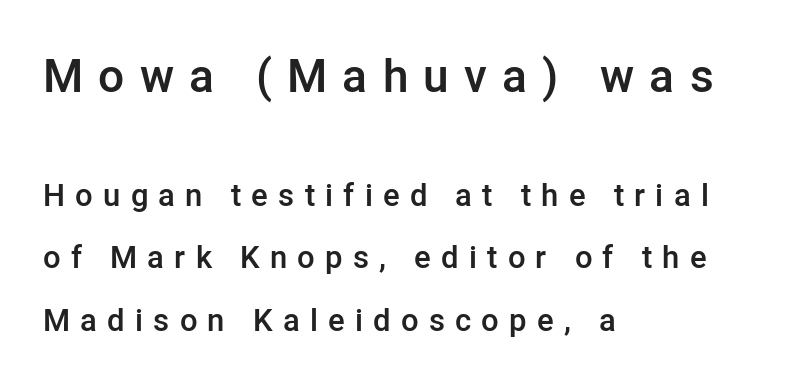
The image shows 46 px semibold sans-serif type, upright; set left-aligned, loose line spacing (2.02x), unusually wide letter spacing (+0.33 em), not underlined; the first (top) block is 1.48x larger; low stroke contrast and a medium x-height.
